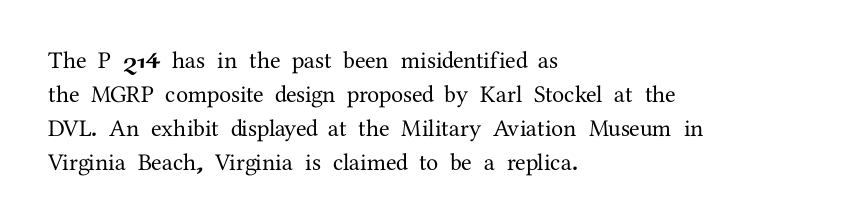
Here the glyphs are tracked normally, forming tight word shapes. A typesetter would call this leading conventional body-copy spacing. Descenders hang freely into open space. Typeset ragged right — the left edge is the straight one. Posture: upright roman.
